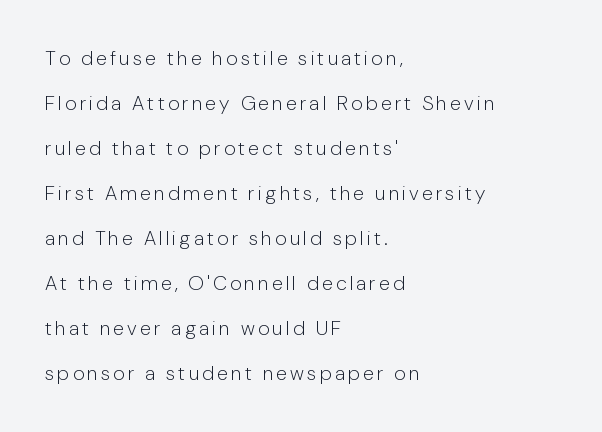
The font is comparable to plain body text, perhaps lighter. Alignment: flush left. Does the lettering tilt? It doesn't — this is upright. The lines are spread far apart with generous leading. The glyphs are unaccompanied by any horizontal stroke below them.
